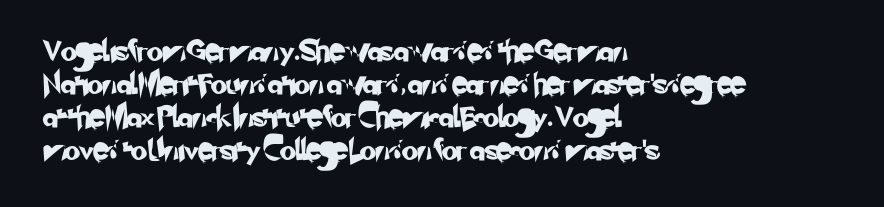
The image shows 21 px text type; set left-aligned, normal line spacing (1.57x), normal letter spacing, not underlined.
